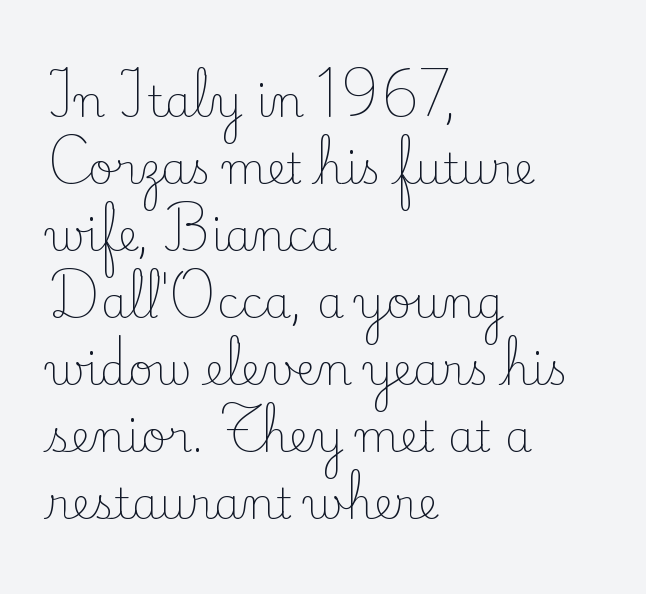
{"serif": "yes", "italic": "no", "bold": "no", "weight": "light", "width": "normal", "stroke_contrast": "low", "x_height": "small", "monospaced": "no", "underline": "no", "align": "left", "line_spacing": "normal", "line_spacing_ratio": 1.56, "letter_spacing": "normal", "letter_spacing_em": 0.0, "glyph_px": 43}
